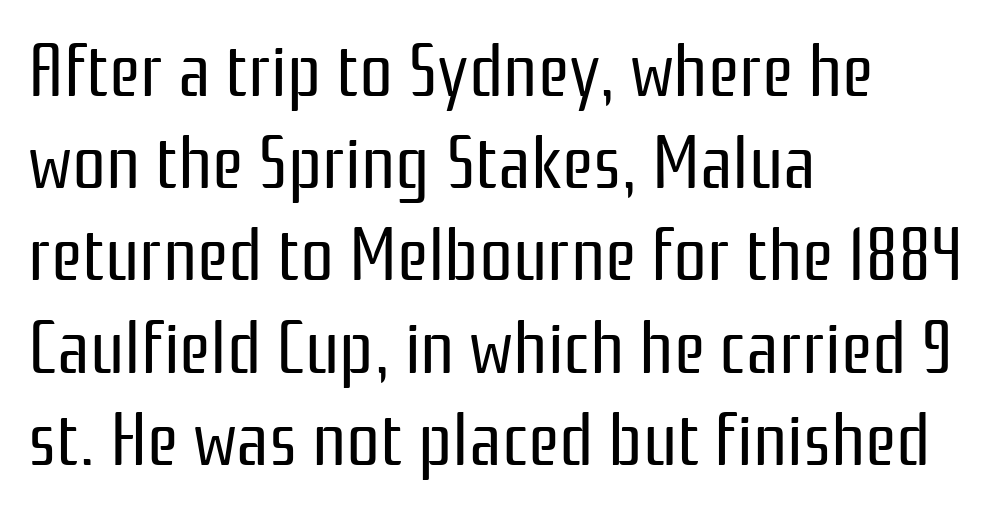
The image shows 75 px regular-weight, condensed sans-serif type, upright; set left-aligned, line spacing 1.23x, normal letter spacing, not underlined; low stroke contrast and a medium x-height.
